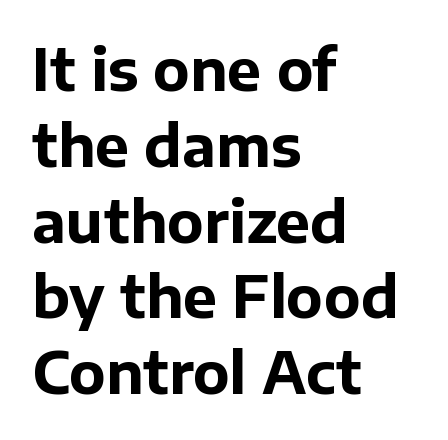
It's the straight-up-and-down kind of type. Nobody drew a line under any word here. In terms of weight, the rendering is a true, heavy bold. Alignment: flush left. Observe the absence of serifs on each vertical stroke in this sample. Is there much room between lines? A standard amount, neither cramped nor airy.
